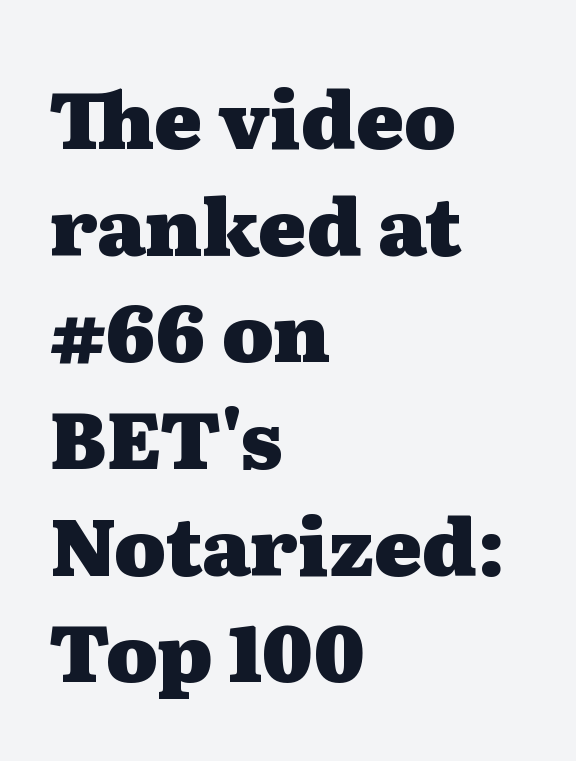
All the whitespace from short lines collects on the right. Do the characters align in a grid? No, the font is proportional. Any mark beneath the type? The region is blank. Do the letters lean? They stand straight.
